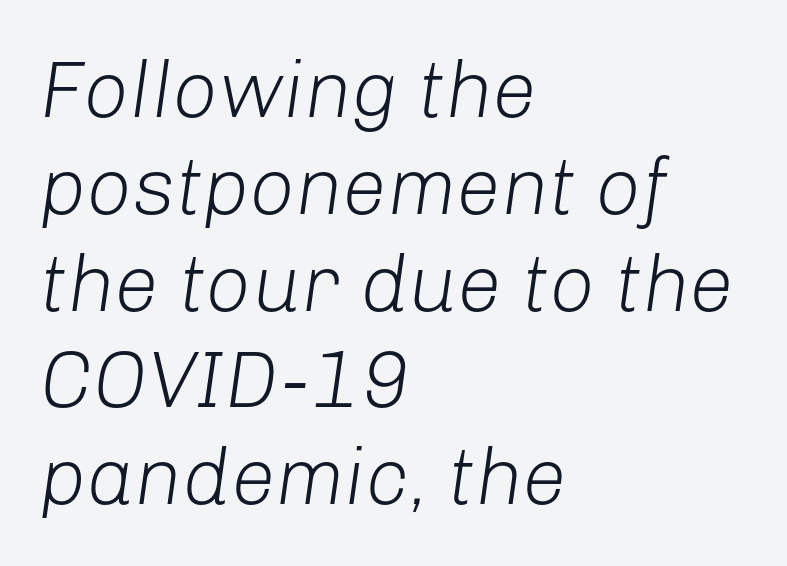
Q: Is the text bold? A: No.
Q: Is the text italic (slanted)? A: Yes, it leans right by about 8 degrees.
Q: Is the text underlined? A: No.
Q: How is the paragraph aligned? A: Left-aligned.
Q: Is the spacing between letters normal or unusually wide? A: Normal.
Q: Width (condensed, normal, or wide)? A: Normal.
Q: Stroke contrast? A: Low.
Q: x-height? A: Medium.
Q: Monospaced? A: No.
